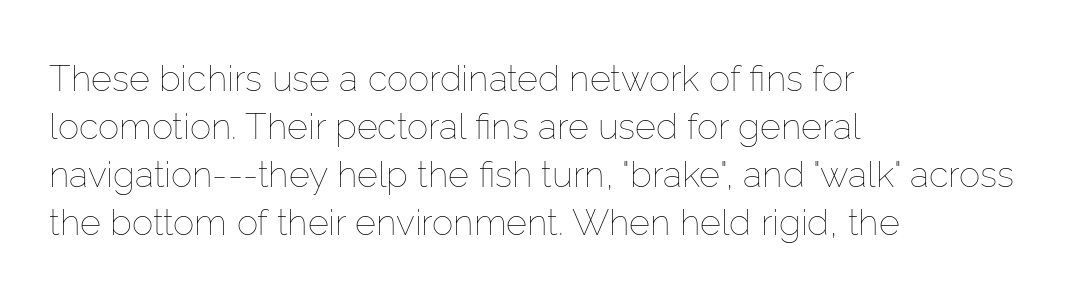
{"italic": "no", "bold": "no", "weight": "thin", "width": "normal", "stroke_contrast": "low", "x_height": "medium", "monospaced": "no", "underline": "no", "align": "left", "line_spacing": "normal", "line_spacing_ratio": 1.33, "letter_spacing": "normal", "letter_spacing_em": 0.0, "glyph_px": 36}
